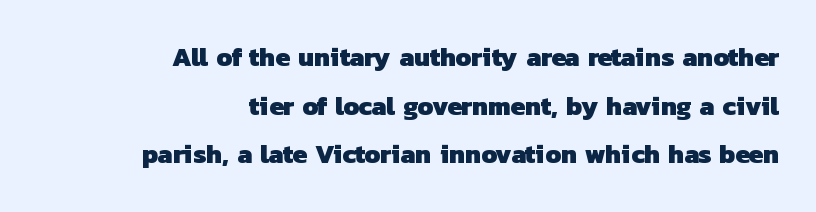
{"bold": "yes", "underline": "no", "align": "right", "line_spacing_ratio": 1.87, "letter_spacing": "normal", "letter_spacing_em": 0.0, "glyph_px": 26}
